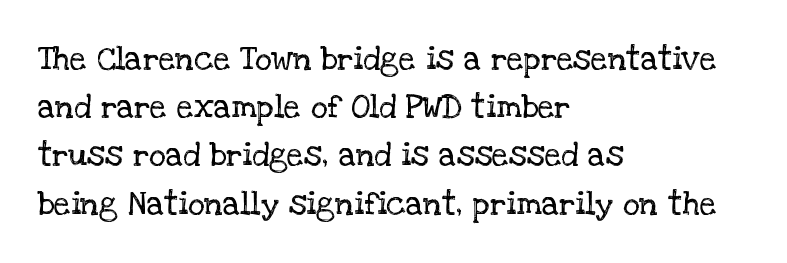
{"serif": "yes", "italic": "no", "bold": "no", "weight": "regular", "width": "normal", "stroke_contrast": "low", "x_height": "large", "monospaced": "no", "underline": "no", "align": "left", "line_spacing": "normal", "line_spacing_ratio": 1.46, "letter_spacing": "normal", "letter_spacing_em": 0.0, "glyph_px": 33}
